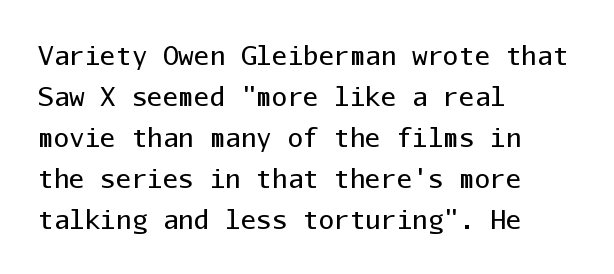
The image shows 26 px text type, upright; set left-aligned, normal line spacing (1.58x), normal letter spacing, not underlined.
